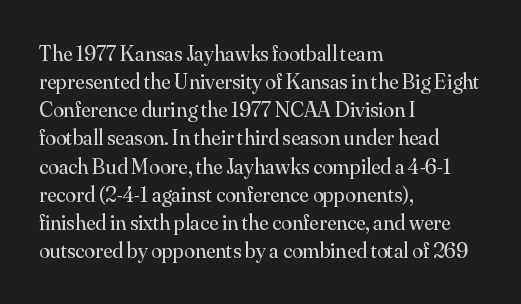
Q: Is the text bold? A: No.
Q: Is the text italic (slanted)? A: No, it is upright.
Q: Is the text underlined? A: No.
Q: How is the paragraph aligned? A: Left-aligned.
Q: Is the spacing between letters normal or unusually wide? A: Normal.
Q: Is the spacing between lines tight, normal or loose? A: Normal.
